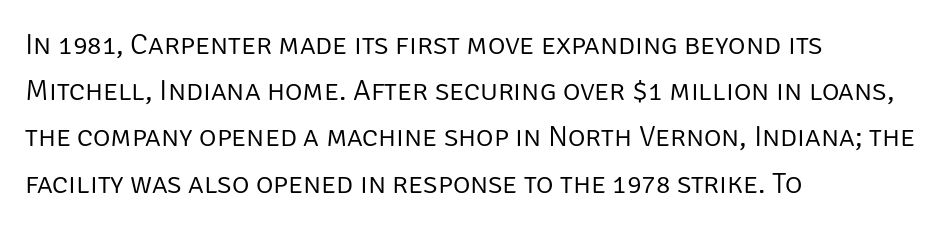
Q: Is the text bold? A: No.
Q: Is the text italic (slanted)? A: No, it is upright.
Q: Is the typeface a serif or a sans-serif typeface? A: Sans-serif.
Q: Is the text underlined? A: No.
Q: How is the paragraph aligned? A: Left-aligned.
Q: Is the spacing between letters normal or unusually wide? A: Normal.
Q: Is the spacing between lines tight, normal or loose? A: Normal.
Q: Width (condensed, normal, or wide)? A: Normal.
Q: Stroke contrast? A: Low.
Q: x-height? A: Large.
Q: Monospaced? A: No.
